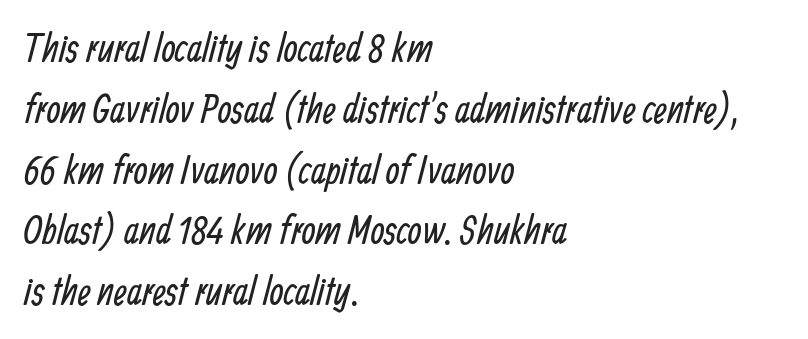
{"serif": "no", "bold": "no", "weight": "regular", "width": "condensed", "stroke_contrast": "low", "x_height": "medium", "monospaced": "no", "underline": "no", "align": "left", "line_spacing": "normal", "line_spacing_ratio": 1.52, "letter_spacing": "normal", "letter_spacing_em": 0.0, "glyph_px": 40}
